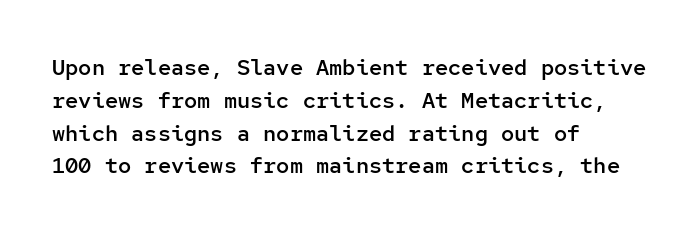
{"italic": "no", "bold": "semi", "underline": "no", "align": "left", "line_spacing": "normal", "line_spacing_ratio": 1.49, "letter_spacing": "normal", "letter_spacing_em": 0.0, "glyph_px": 22}
